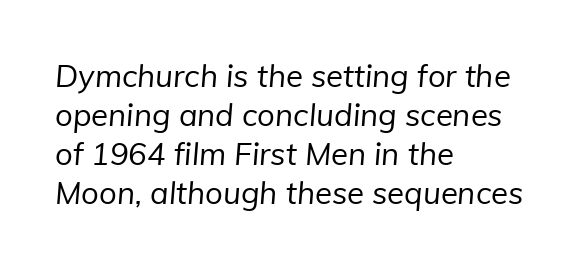
This rendering features lettering with no underline. The rendering anchors every line to the left-hand side. Classification — sans serif. Leading: standard. Look at the tracking — it's just the regular setting, nothing added.
